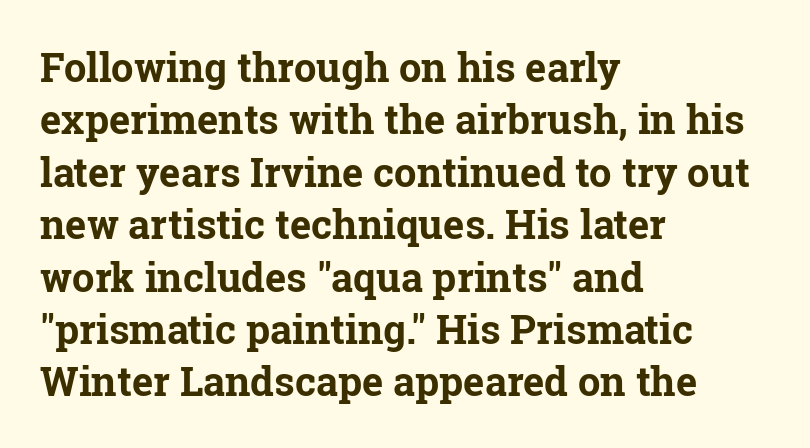
{"serif": "yes", "italic": "no", "bold": "yes", "weight": "bold", "width": "normal", "stroke_contrast": "low", "x_height": "medium", "monospaced": "no", "underline": "no", "align": "left", "line_spacing": "normal", "line_spacing_ratio": 1.31, "letter_spacing": "normal", "letter_spacing_em": 0.0, "glyph_px": 40}
